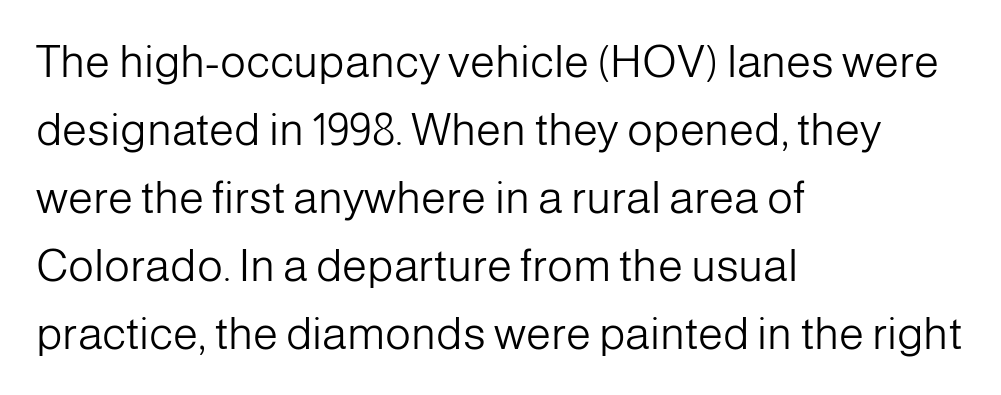
{"serif": "no", "italic": "no", "bold": "no", "weight": "light", "width": "normal", "stroke_contrast": "low", "x_height": "medium", "monospaced": "no", "underline": "no", "align": "left", "line_spacing": "normal", "line_spacing_ratio": 1.51, "letter_spacing": "normal", "letter_spacing_em": 0.0, "glyph_px": 45}
